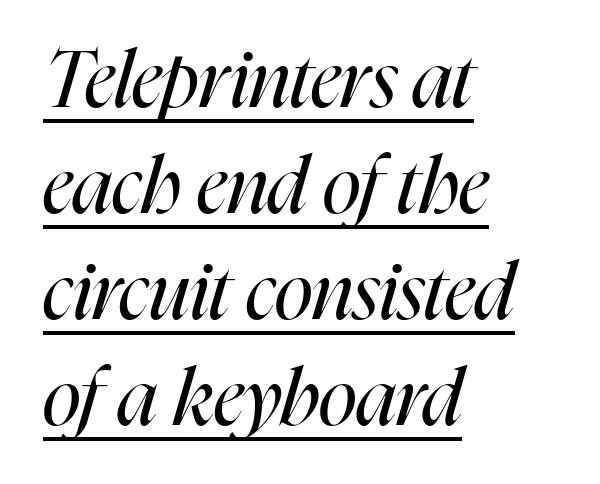
Q: Is the text bold? A: No.
Q: Is the text italic (slanted)? A: Yes, it leans right by about 16 degrees.
Q: Is the text underlined? A: Yes.
Q: How is the paragraph aligned? A: Left-aligned.
Q: Is the spacing between letters normal or unusually wide? A: Normal.
Q: Is the spacing between lines tight, normal or loose? A: Normal.
Q: Width (condensed, normal, or wide)? A: Condensed.
Q: Stroke contrast? A: High.
Q: x-height? A: Medium.
Q: Monospaced? A: No.
